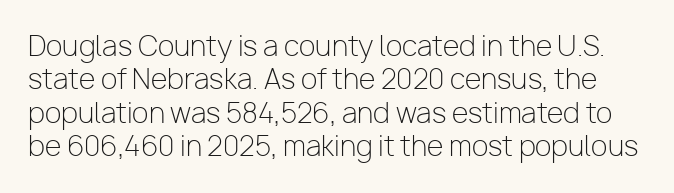
Q: Is the text bold? A: No.
Q: Is the text italic (slanted)? A: No, it is upright.
Q: Is the text underlined? A: No.
Q: Is the spacing between letters normal or unusually wide? A: Normal.
